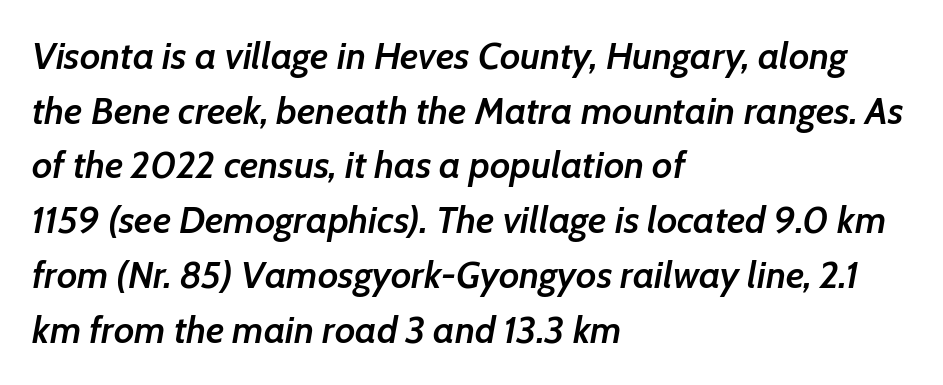
Visually the block forms a straight wall on the left and a jagged coastline on the right. Quick note: underline off. This is oblique type, the kind used for emphasis or titles. Vertical spacing — default.
